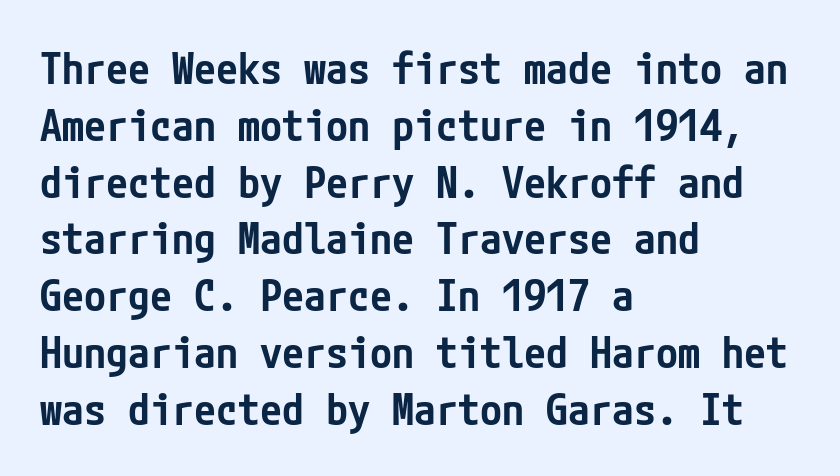
{"serif": "no", "italic": "no", "bold": "semi", "weight": "semibold", "width": "condensed", "stroke_contrast": "low", "x_height": "medium", "underline": "no", "align": "left", "line_spacing": "normal", "line_spacing_ratio": 1.29, "letter_spacing": "normal", "letter_spacing_em": 0.0, "glyph_px": 44}
